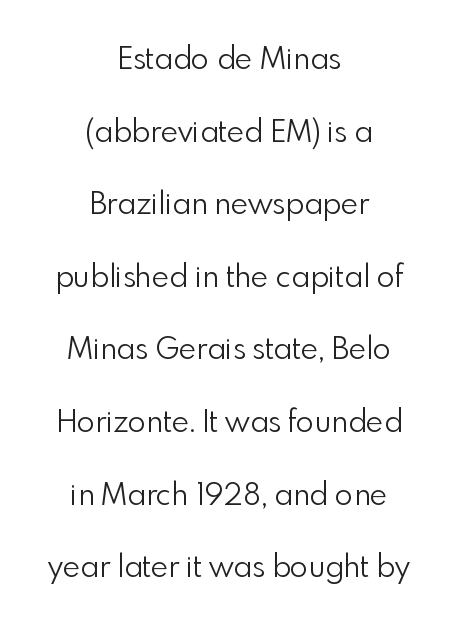
The image shows 30 px light sans-serif type, upright; set centered, loose line spacing (2.42x), normal letter spacing, not underlined; a small x-height.
